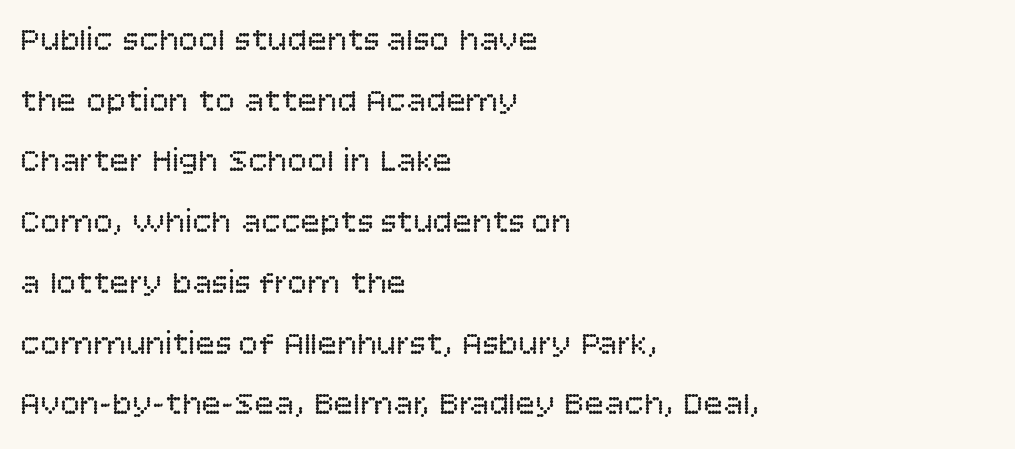
Decoration check: the copy has no underline. Is the stroke heavy? The answer is a plain regular-or-lighter. Varying glyph widths throughout — classic text-font behaviour. There is no visible air inserted between adjacent glyphs. Nothing sits at the stroke ends, so this counts as sans-serif.
